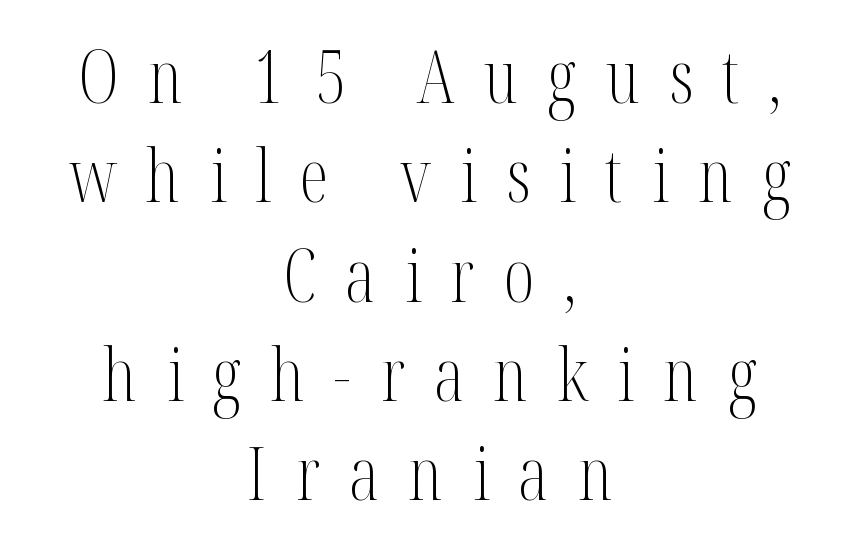
Q: Is the text bold? A: No.
Q: Is the text italic (slanted)? A: No, it is upright.
Q: Is the typeface a serif or a sans-serif typeface? A: Serif.
Q: Is the text underlined? A: No.
Q: How is the paragraph aligned? A: Centered.
Q: Is the spacing between letters normal or unusually wide? A: Unusually wide.
Q: Is the spacing between lines tight, normal or loose? A: Normal.
Q: Width (condensed, normal, or wide)? A: Condensed.
Q: Stroke contrast? A: Medium.
Q: x-height? A: Medium.
Q: Monospaced? A: No.
